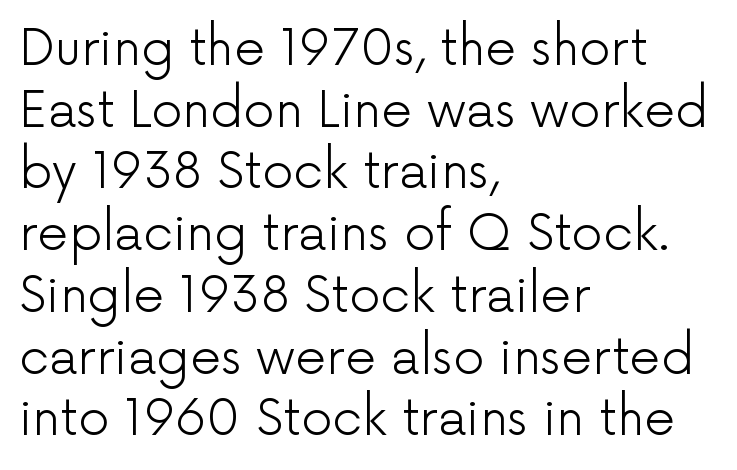
{"serif": "no", "italic": "no", "bold": "no", "weight": "light", "width": "normal", "stroke_contrast": "low", "x_height": "medium", "monospaced": "no", "underline": "no", "align": "left", "line_spacing": "normal", "line_spacing_ratio": 1.26, "letter_spacing": "normal", "letter_spacing_em": 0.0, "glyph_px": 49}
